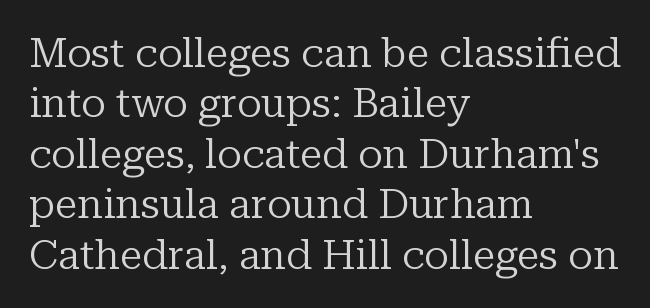
Q: Is the text bold? A: No.
Q: Is the text italic (slanted)? A: No, it is upright.
Q: Is the typeface a serif or a sans-serif typeface? A: Serif.
Q: Is the text underlined? A: No.
Q: How is the paragraph aligned? A: Left-aligned.
Q: Is the spacing between letters normal or unusually wide? A: Normal.
Q: Width (condensed, normal, or wide)? A: Normal.
Q: Stroke contrast? A: Low.
Q: x-height? A: Medium.
Q: Monospaced? A: No.
